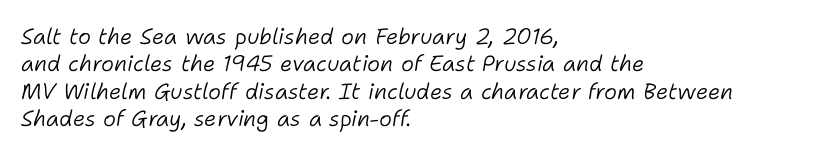
The image shows 22 px text type, italic (leaning right); set left-aligned, normal line spacing (1.25x), normal letter spacing, not underlined.
